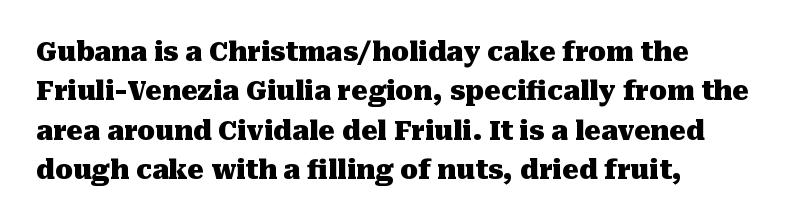
The image shows 26 px bold type, upright; set left-aligned, normal line spacing (1.51x), normal letter spacing, not underlined.
